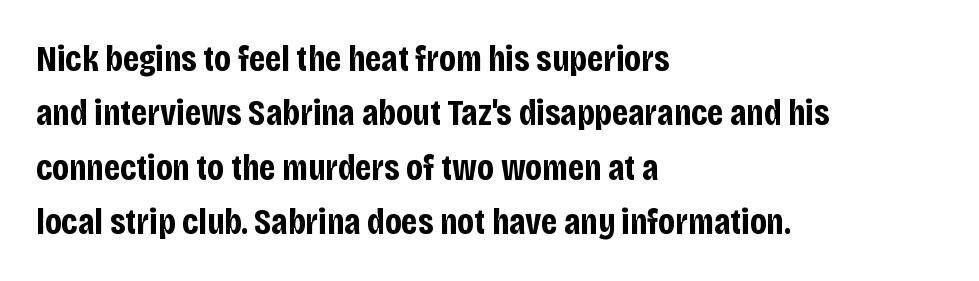
{"serif": "no", "italic": "no", "bold": "yes", "weight": "bold", "width": "condensed", "stroke_contrast": "low", "x_height": "large", "monospaced": "no", "underline": "no", "align": "left", "line_spacing": "normal", "line_spacing_ratio": 1.47, "letter_spacing": "normal", "letter_spacing_em": 0.0, "glyph_px": 37}
